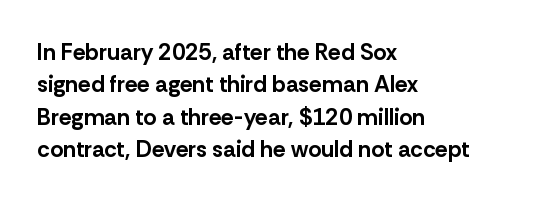
{"italic": "no", "bold": "yes", "underline": "no", "align": "left", "line_spacing": "normal", "line_spacing_ratio": 1.41, "letter_spacing": "normal", "letter_spacing_em": 0.0, "glyph_px": 23}
